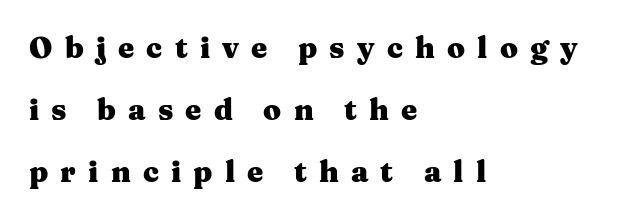
Notice how thick the strokes are: this is what a full bold looks like. Looks like regular typesetting: each glyph gets only the width it needs. Decoration check: the copy has no underline. The face used here is rendered with a markedly widened letterfit. These lines were composed using upright roman letters. Regarding leading, the lines here are spaced well apart.
